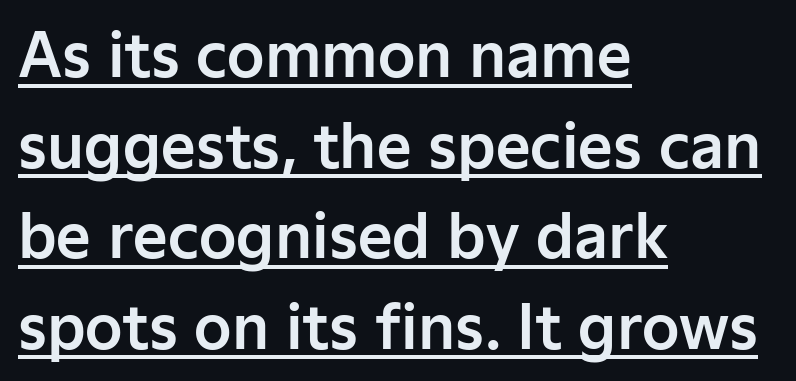
{"serif": "no", "italic": "no", "width": "normal", "stroke_contrast": "low", "x_height": "medium", "monospaced": "no", "underline": "yes", "align": "left", "line_spacing": "normal", "line_spacing_ratio": 1.51, "letter_spacing": "normal", "letter_spacing_em": 0.0, "glyph_px": 60}
